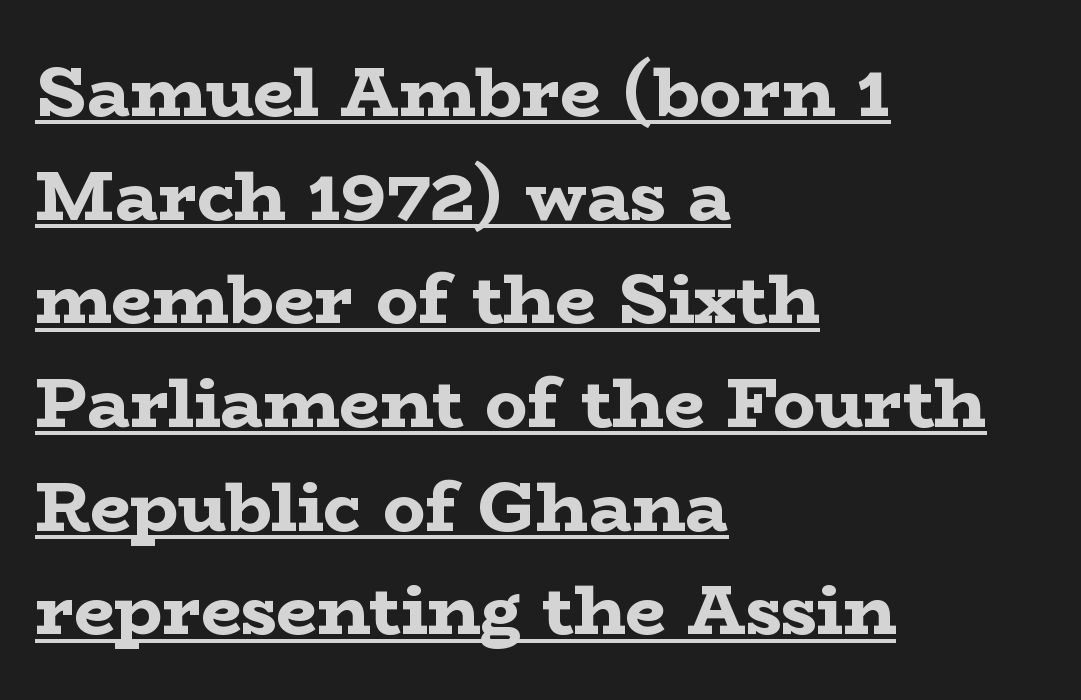
Q: Is the text bold? A: Yes.
Q: Is the text italic (slanted)? A: No, it is upright.
Q: Is the typeface a serif or a sans-serif typeface? A: Serif.
Q: Is the text underlined? A: Yes.
Q: How is the paragraph aligned? A: Left-aligned.
Q: Is the spacing between letters normal or unusually wide? A: Normal.
Q: Is the spacing between lines tight, normal or loose? A: Normal.
Q: Width (condensed, normal, or wide)? A: Wide.
Q: Stroke contrast? A: Low.
Q: x-height? A: Medium.
Q: Monospaced? A: No.
